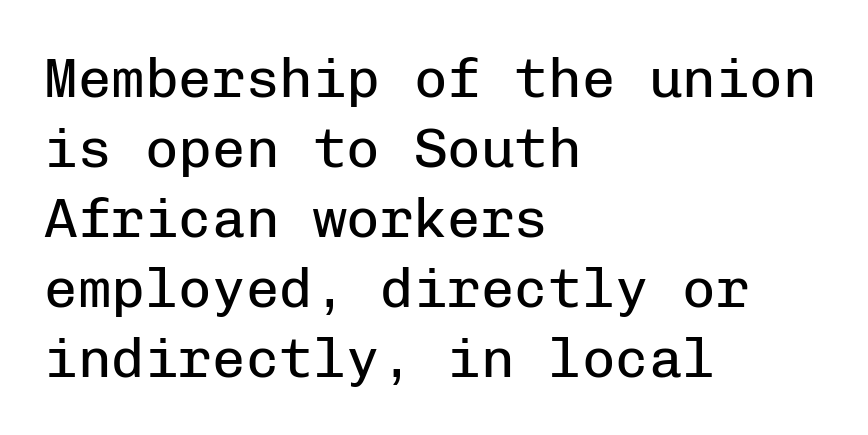
Q: Is the text bold? A: No.
Q: Is the text italic (slanted)? A: No, it is upright.
Q: Is the typeface a serif or a sans-serif typeface? A: Sans-serif.
Q: Is the text underlined? A: No.
Q: How is the paragraph aligned? A: Left-aligned.
Q: Is the spacing between letters normal or unusually wide? A: Normal.
Q: Is the spacing between lines tight, normal or loose? A: Normal.
Q: Width (condensed, normal, or wide)? A: Normal.
Q: Stroke contrast? A: Low.
Q: x-height? A: Medium.
Q: Monospaced? A: Yes.
